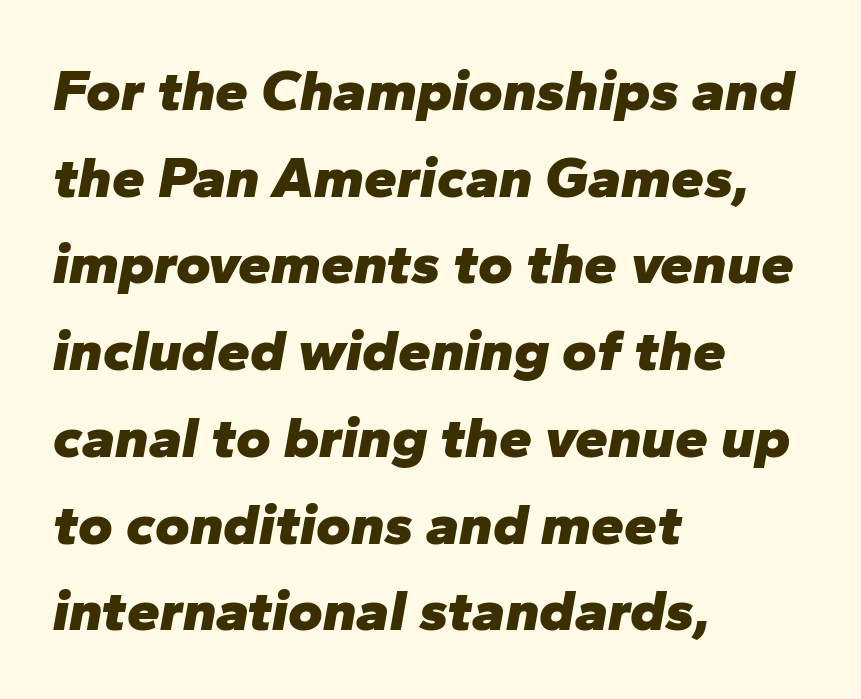
Do the characters align in a grid? No, the font is proportional. The paragraph has a hard left edge and a soft right edge. The text carries the slant typical of an italic or oblique font. Any mark beneath the type? The region is blank. Strong, thick strokes mark this as bold type. Normally led — the rows are evenly, conventionally spaced.
